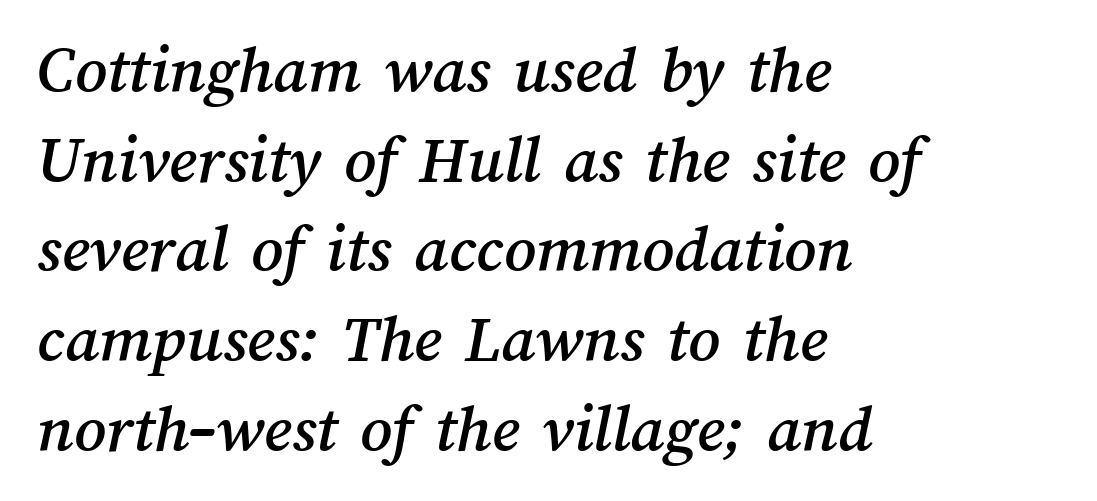
The image shows 69 px text type; set left-aligned, normal line spacing (1.3x), normal letter spacing, not underlined; medium stroke contrast and a medium x-height.
